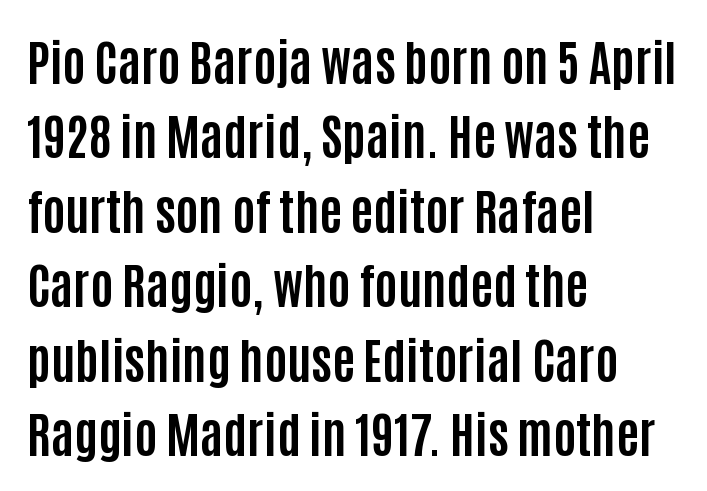
{"serif": "no", "italic": "no", "bold": "yes", "weight": "bold", "width": "condensed", "stroke_contrast": "low", "x_height": "large", "monospaced": "no", "underline": "no", "align": "left", "line_spacing": "normal", "line_spacing_ratio": 1.52, "letter_spacing": "normal", "letter_spacing_em": 0.0, "glyph_px": 49}
